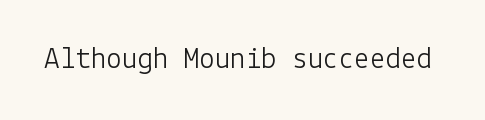
The image shows 31 px light sans-serif type, upright; set normal letter spacing, not underlined; low stroke contrast and a medium x-height.
